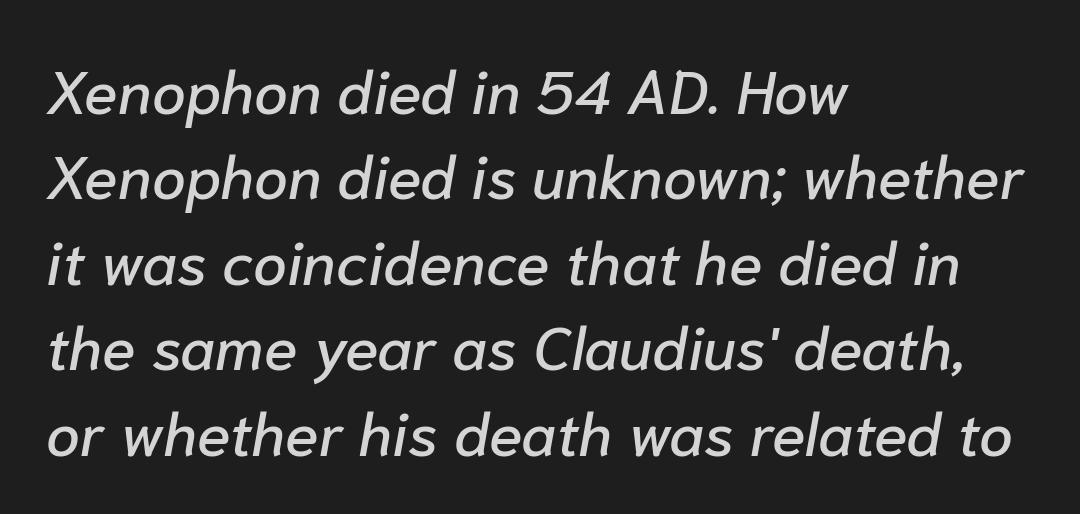
{"italic": "yes", "lean": "right", "slant_degrees": 10, "width": "normal", "stroke_contrast": "low", "x_height": "medium", "monospaced": "no", "underline": "no", "align": "left", "line_spacing": "normal", "line_spacing_ratio": 1.4, "letter_spacing": "normal", "letter_spacing_em": 0.0, "glyph_px": 61}
